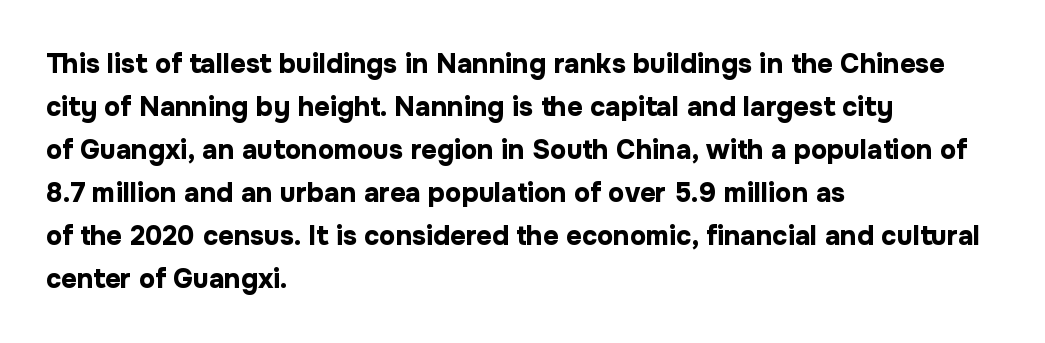
The image shows 27 px bold type, upright; set left-aligned, normal line spacing (1.59x), normal letter spacing, not underlined.
